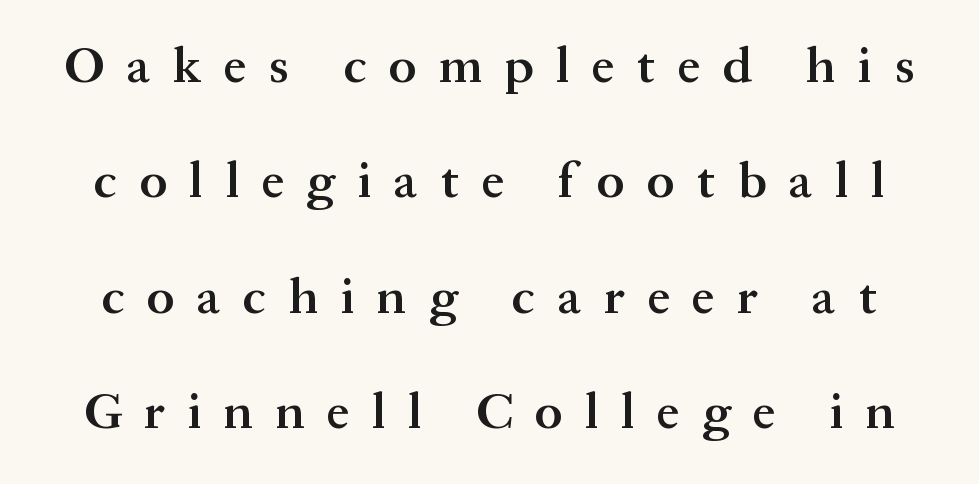
Q: Is the text bold? A: Semi-bold.
Q: Is the text italic (slanted)? A: No, it is upright.
Q: Is the typeface a serif or a sans-serif typeface? A: Serif.
Q: Is the text underlined? A: No.
Q: Is the spacing between letters normal or unusually wide? A: Unusually wide.
Q: Is the spacing between lines tight, normal or loose? A: Loose.
Q: Width (condensed, normal, or wide)? A: Normal.
Q: Stroke contrast? A: Medium.
Q: x-height? A: Medium.
Q: Monospaced? A: No.
